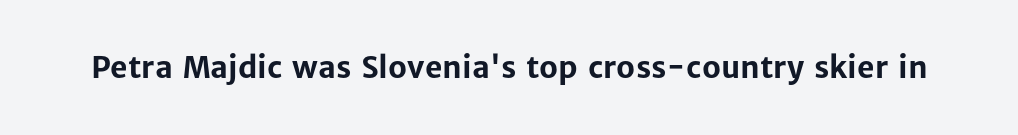
{"serif": "no", "italic": "no", "bold": "yes", "weight": "bold", "width": "normal", "stroke_contrast": "low", "x_height": "medium", "monospaced": "no", "underline": "no", "letter_spacing": "normal", "letter_spacing_em": 0.0, "glyph_px": 30}
